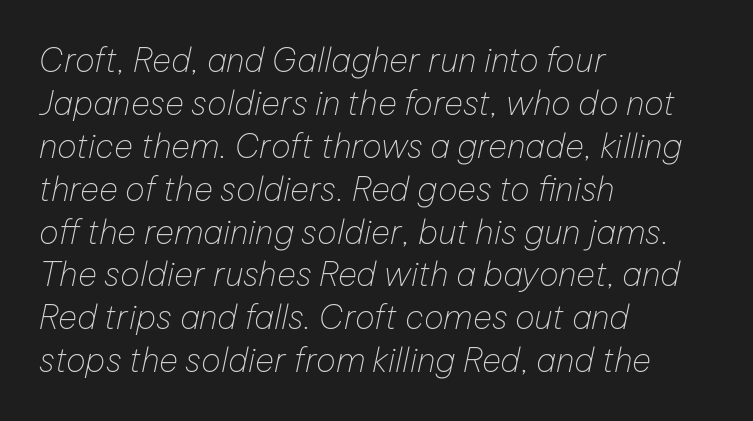
{"italic": "yes", "lean": "right", "slant_degrees": 12, "bold": "no", "weight": "thin", "width": "normal", "stroke_contrast": "low", "x_height": "medium", "monospaced": "no", "underline": "no", "align": "left", "line_spacing": "normal", "line_spacing_ratio": 1.3, "letter_spacing": "normal", "letter_spacing_em": 0.0, "glyph_px": 33}
